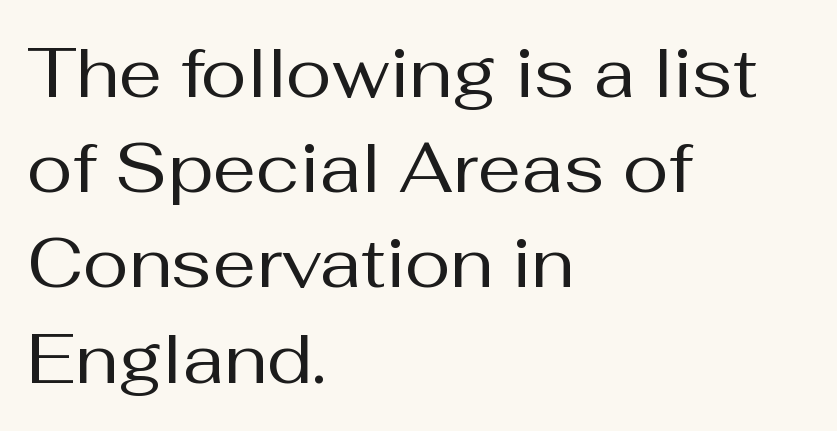
Beneath every word, the page is bare. Typographically, this falls in the sans-serif category. Regular leading. Weight: regular or lighter. The rendering keeps characters at their native spacing. The lettering stays uniformly vertical, giving the passage a roman look.
